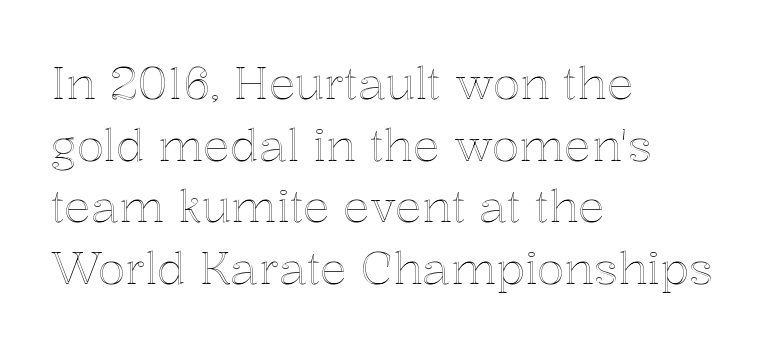
Q: Is the text italic (slanted)? A: No, it is upright.
Q: Is the text underlined? A: No.
Q: How is the paragraph aligned? A: Left-aligned.
Q: Is the spacing between letters normal or unusually wide? A: Normal.
Q: Is the spacing between lines tight, normal or loose? A: Normal.
Q: Width (condensed, normal, or wide)? A: Normal.
Q: x-height? A: Medium.
Q: Monospaced? A: No.
